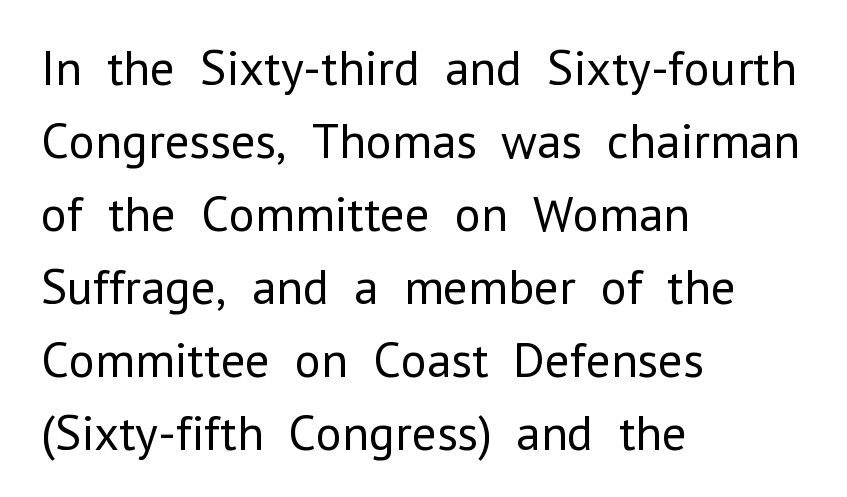
The lettering holds an erect, upright posture throughout. The rag falls on the right side of this text block. Does the type have serifs? No, each stem ends abruptly. Think of a printed novel: that variable character pitch is what you see here. Unbolded letterforms with no extra heft. Clear beneath every line of the passage.
